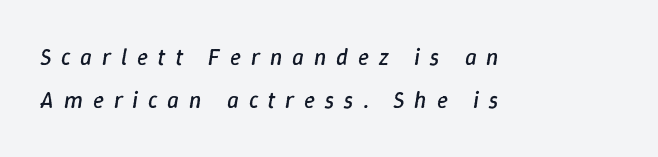
{"italic": "yes", "lean": "right", "slant_degrees": 9, "bold": "no", "underline": "no", "align": "left", "line_spacing_ratio": 1.85, "letter_spacing": "wide", "letter_spacing_em": 0.43, "glyph_px": 23}
